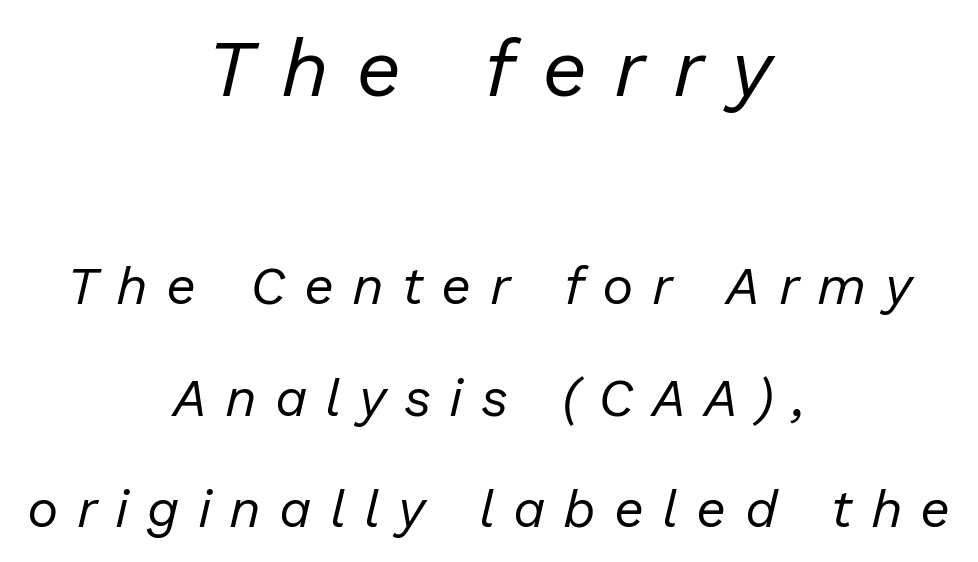
The image shows 80 px regular-weight type, italic (leaning right); set centered, loose line spacing (2.11x), unusually wide letter spacing (+0.34 em), not underlined; the first (top) block is 1.51x larger; low stroke contrast and a medium x-height.
